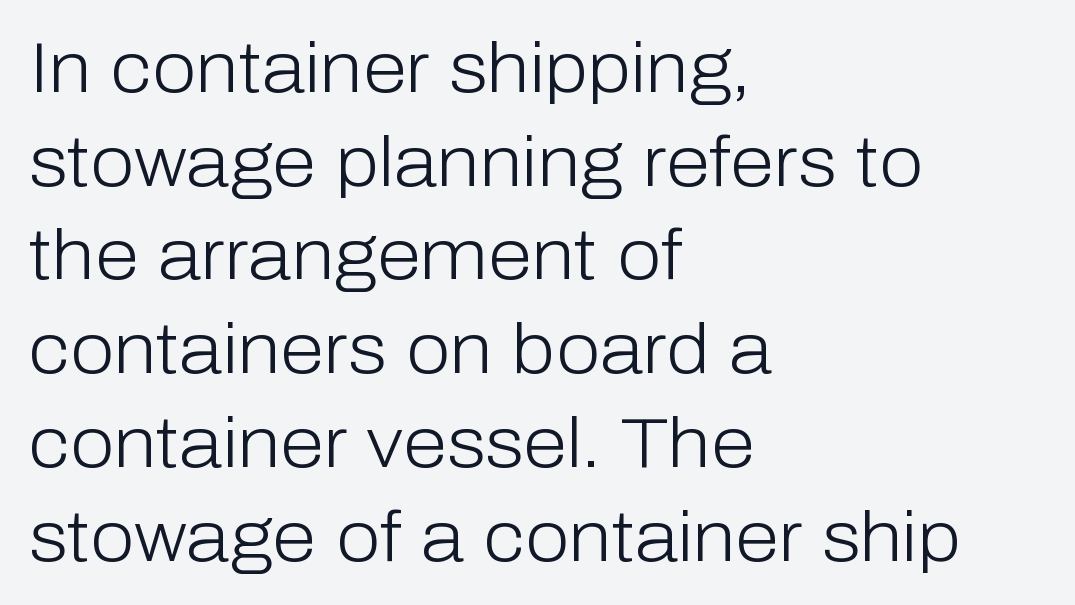
Q: Is the text bold? A: No.
Q: Is the text italic (slanted)? A: No, it is upright.
Q: Is the typeface a serif or a sans-serif typeface? A: Sans-serif.
Q: Is the text underlined? A: No.
Q: How is the paragraph aligned? A: Left-aligned.
Q: Is the spacing between letters normal or unusually wide? A: Normal.
Q: Is the spacing between lines tight, normal or loose? A: Normal.
Q: Width (condensed, normal, or wide)? A: Normal.
Q: Stroke contrast? A: Low.
Q: x-height? A: Medium.
Q: Monospaced? A: No.
